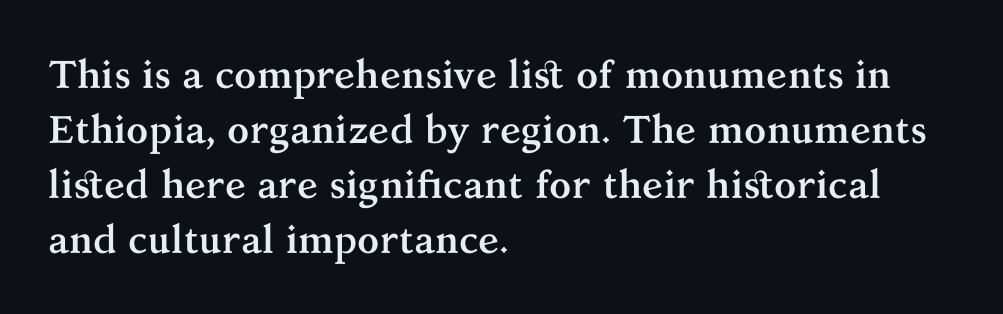
A bare baseline throughout the passage. How would I describe the line gaps? Plain and ordinary. I'd call this a serif setting — the letters wear small feet. The glyphs have the mass of a bold cut. The rendering keeps characters at their native spacing.
